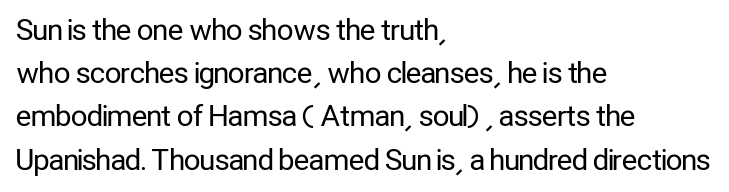
Q: Is the text bold? A: No.
Q: Is the text italic (slanted)? A: No, it is upright.
Q: Is the typeface a serif or a sans-serif typeface? A: Sans-serif.
Q: Is the text underlined? A: No.
Q: How is the paragraph aligned? A: Left-aligned.
Q: Is the spacing between letters normal or unusually wide? A: Normal.
Q: Is the spacing between lines tight, normal or loose? A: Normal.
Q: Width (condensed, normal, or wide)? A: Condensed.
Q: Stroke contrast? A: Low.
Q: x-height? A: Medium.
Q: Monospaced? A: No.
